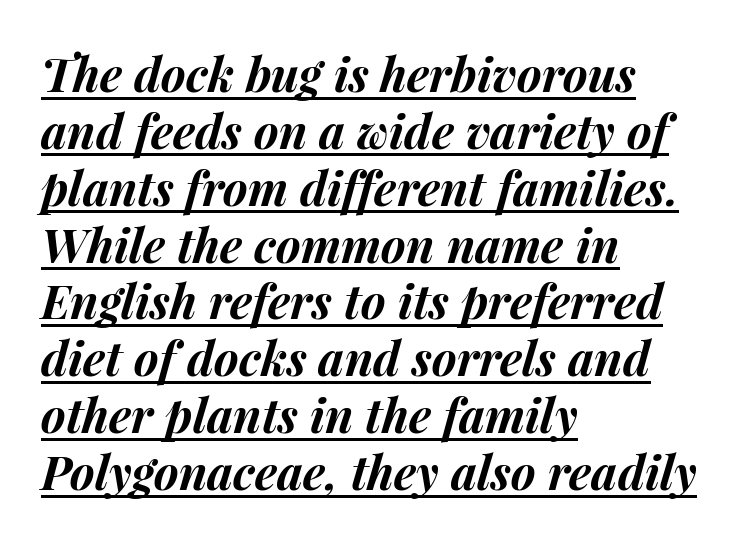
Q: Is the text bold? A: Yes.
Q: Is the text italic (slanted)? A: Yes, it leans right by about 15 degrees.
Q: Is the text underlined? A: Yes.
Q: How is the paragraph aligned? A: Left-aligned.
Q: Is the spacing between letters normal or unusually wide? A: Normal.
Q: Width (condensed, normal, or wide)? A: Normal.
Q: Stroke contrast? A: Medium.
Q: x-height? A: Medium.
Q: Monospaced? A: No.
